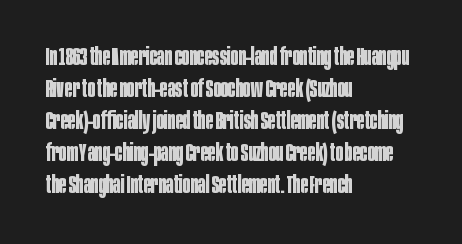
Q: Is the text bold? A: Yes.
Q: Is the text italic (slanted)? A: No, it is upright.
Q: Is the text underlined? A: No.
Q: How is the paragraph aligned? A: Left-aligned.
Q: Is the spacing between letters normal or unusually wide? A: Normal.
Q: Is the spacing between lines tight, normal or loose? A: Normal.
